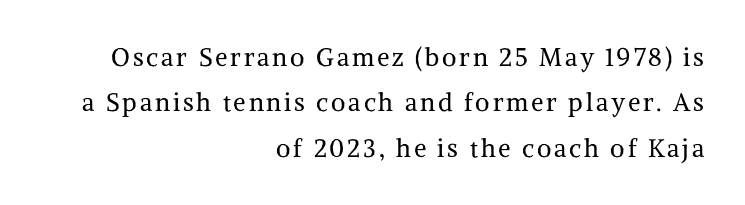
{"italic": "no", "bold": "no", "underline": "no", "align": "right", "line_spacing_ratio": 1.82, "glyph_px": 25}
